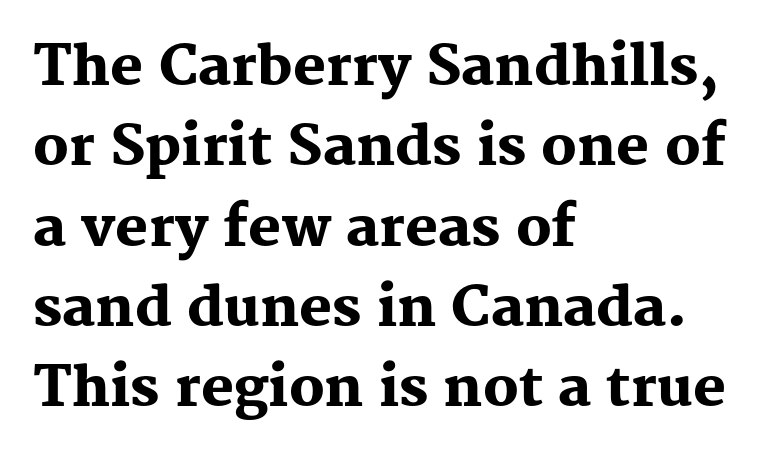
Q: Is the text bold? A: Yes.
Q: Is the text italic (slanted)? A: No, it is upright.
Q: Is the typeface a serif or a sans-serif typeface? A: Serif.
Q: Is the text underlined? A: No.
Q: How is the paragraph aligned? A: Left-aligned.
Q: Is the spacing between letters normal or unusually wide? A: Normal.
Q: Is the spacing between lines tight, normal or loose? A: Normal.
Q: Width (condensed, normal, or wide)? A: Normal.
Q: Stroke contrast? A: Medium.
Q: x-height? A: Medium.
Q: Monospaced? A: No.
